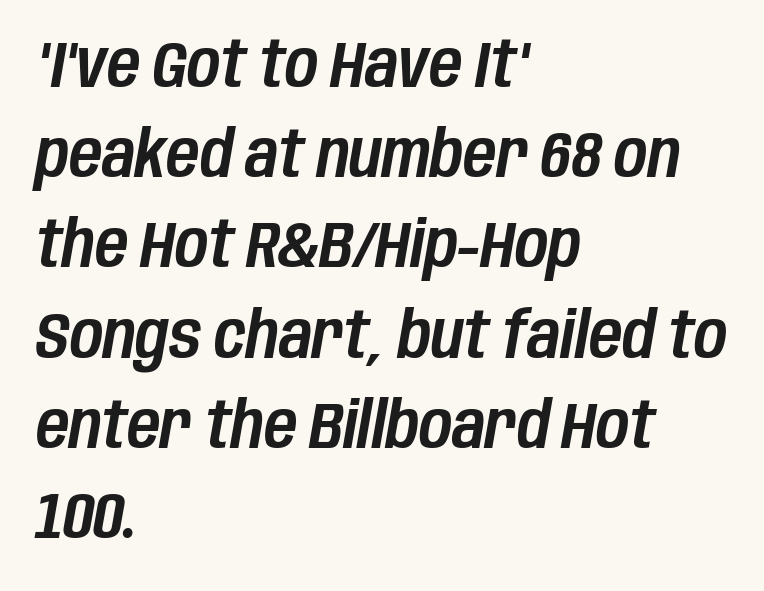
Q: Is the text italic (slanted)? A: Yes, it leans right by about 10 degrees.
Q: Is the text underlined? A: No.
Q: How is the paragraph aligned? A: Left-aligned.
Q: Is the spacing between letters normal or unusually wide? A: Normal.
Q: Is the spacing between lines tight, normal or loose? A: Normal.
Q: Width (condensed, normal, or wide)? A: Condensed.
Q: Stroke contrast? A: Low.
Q: x-height? A: Large.
Q: Monospaced? A: No.
